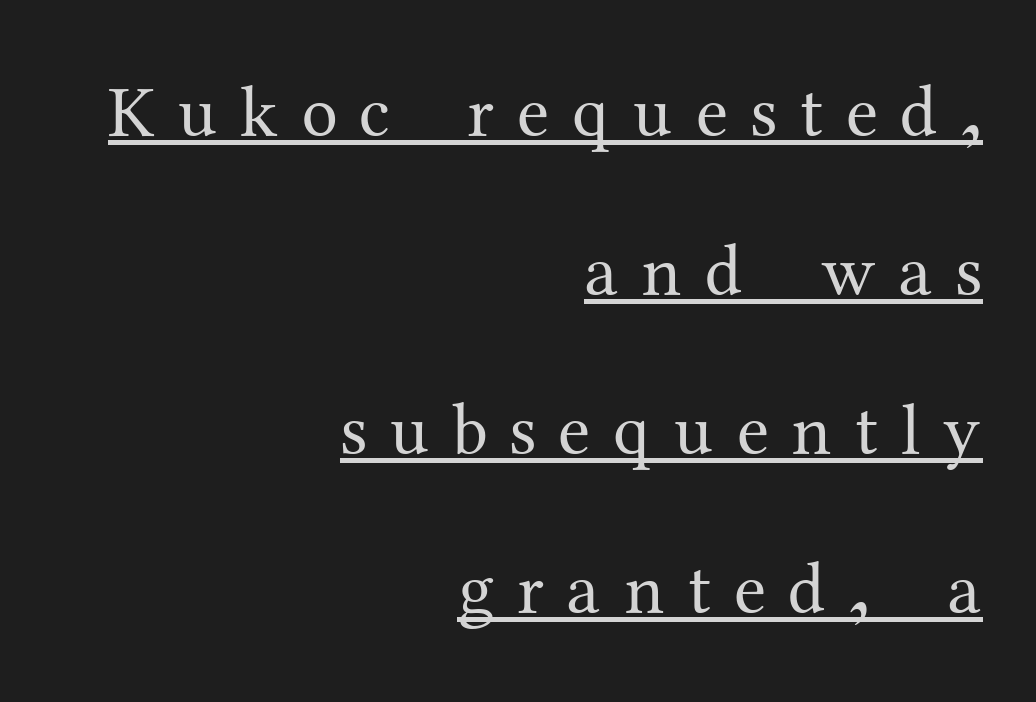
The passage shown is typed in a proportional face where columns would drift. The weight would be labelled regular, book, light, or lighter still. Short and long lines alike share a common ending point at right. Line spacing here is loose. Does extra space separate the letters? Yes, quite a lot of it. The typeface chosen for these lines features serifs.
